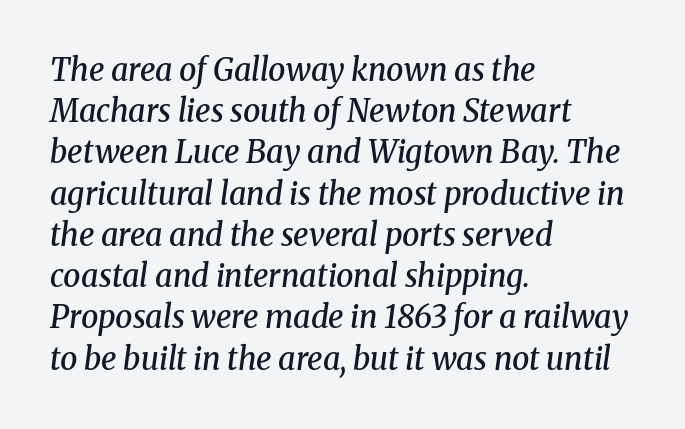
The image shows 31 px semibold serif type, italic (leaning right); set left-aligned, normal line spacing (1.33x), normal letter spacing, not underlined; medium stroke contrast and a medium x-height.
